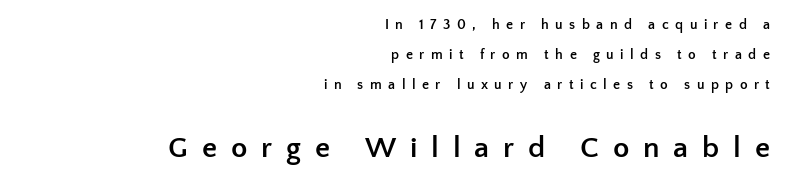
Typeset ragged left — the right edge is the straight one. A student would notice the bottom passage is typeset larger than what precedes it. Posture: vertical. A typesetter would call this proportional, since set widths differ per character. Does the type have serifs? No, each stem ends abruptly.
